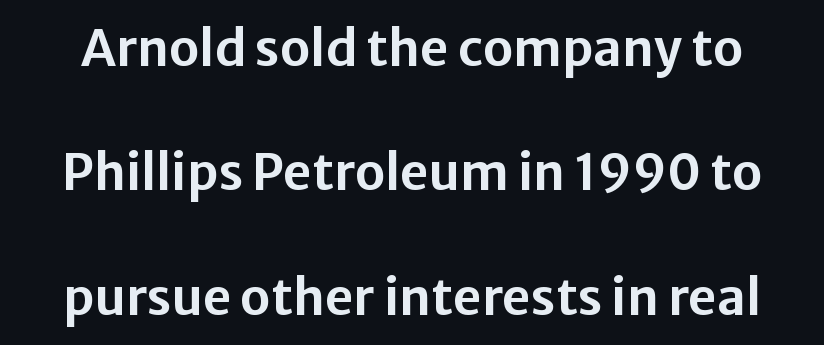
Spacing between characters is what you'd get straight out of the box. In terms of posture, this sample is upright. Rows of type keep a wide berth in the vertical direction. The specimen omits any rule beneath the text block's lines. Stroke terminals: plain, sans-serif. Proportional: the letters do not fall into vertical columns.
